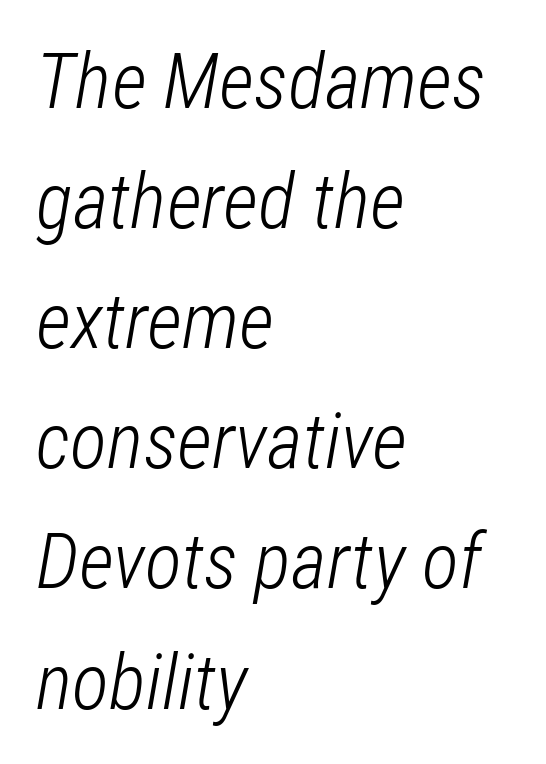
The image shows 77 px light, condensed type, italic (leaning right); set left-aligned, normal line spacing (1.56x), normal letter spacing, not underlined; low stroke contrast and a medium x-height.
